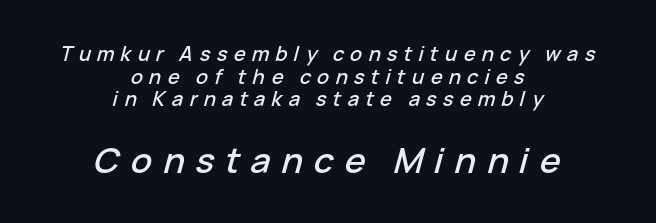
Q: Is the text italic (slanted)? A: Yes, it leans right by about 15 degrees.
Q: Is the text underlined? A: No.
Q: How is the paragraph aligned? A: Centered.
Q: Is the spacing between letters normal or unusually wide? A: Unusually wide.
Q: Is the spacing between lines tight, normal or loose? A: Tight.
Q: Which block of text is set in a larger size, the first (top) or the second (bottom)? A: The second (bottom) one.
Q: Width (condensed, normal, or wide)? A: Normal.
Q: Stroke contrast? A: Low.
Q: x-height? A: Medium.
Q: Monospaced? A: No.
